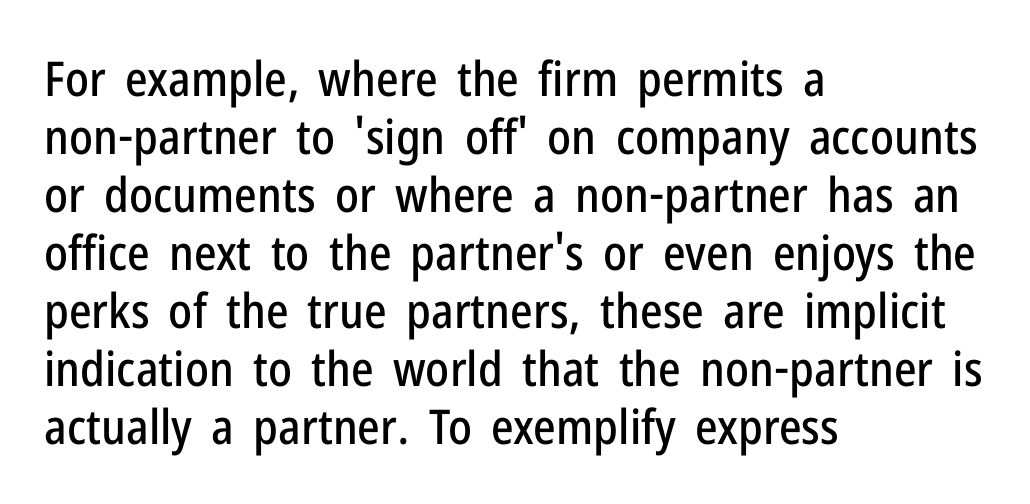
The image shows 48 px condensed sans-serif type, upright; set left-aligned, line spacing 1.21x, normal letter spacing, not underlined; low stroke contrast and a medium x-height.
